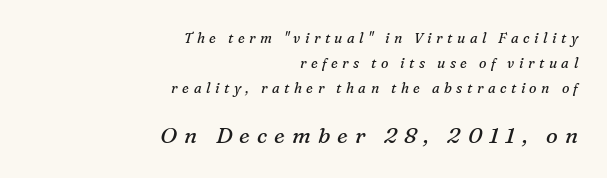
{"italic": "yes", "lean": "right", "slant_degrees": 16, "bold": "no", "underline": "no", "align": "right", "line_spacing_ratio": 1.77, "letter_spacing": "wide", "letter_spacing_em": 0.32, "larger_block": "second", "size_ratio": 1.57, "glyph_px": 22}
